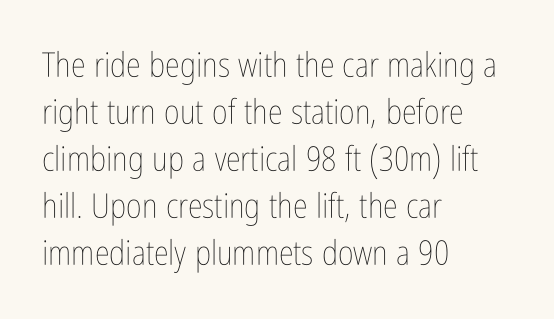
Weight class: somewhere from thin through regular. The glyphs are unaccompanied by any horizontal stroke below them. Ascenders rise straight up at ninety degrees. A typesetter would call this zero additional tracking.
